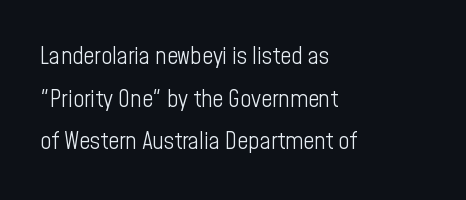
The image shows 24 px text type, upright; set left-aligned, line spacing 1.78x, normal letter spacing, not underlined.
